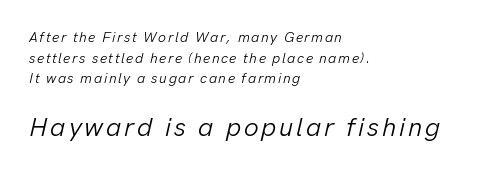
The image shows 26 px text type, italic (leaning right); set left-aligned, normal line spacing (1.47x), not underlined; the second (bottom) block is 1.86x larger.
